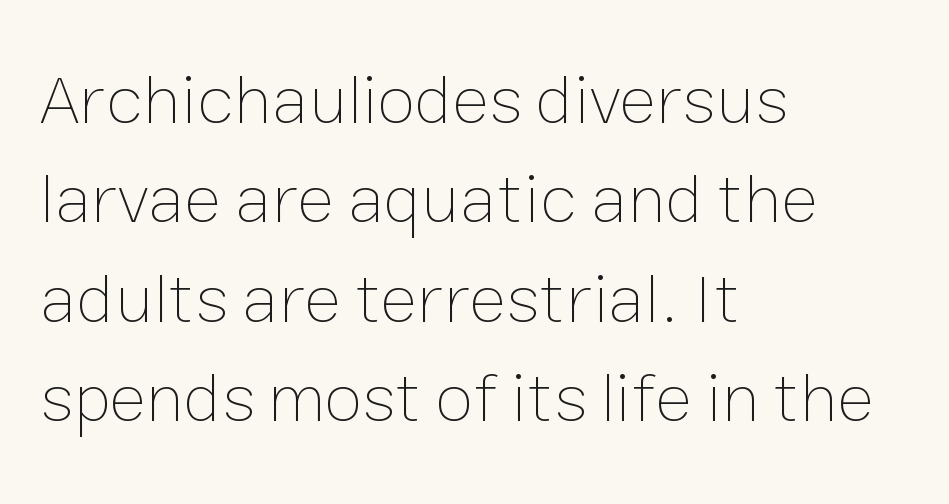
{"italic": "no", "bold": "no", "weight": "thin", "width": "normal", "stroke_contrast": "low", "x_height": "medium", "monospaced": "no", "underline": "no", "align": "left", "line_spacing": "normal", "line_spacing_ratio": 1.42, "letter_spacing": "normal", "letter_spacing_em": 0.0, "glyph_px": 70}
